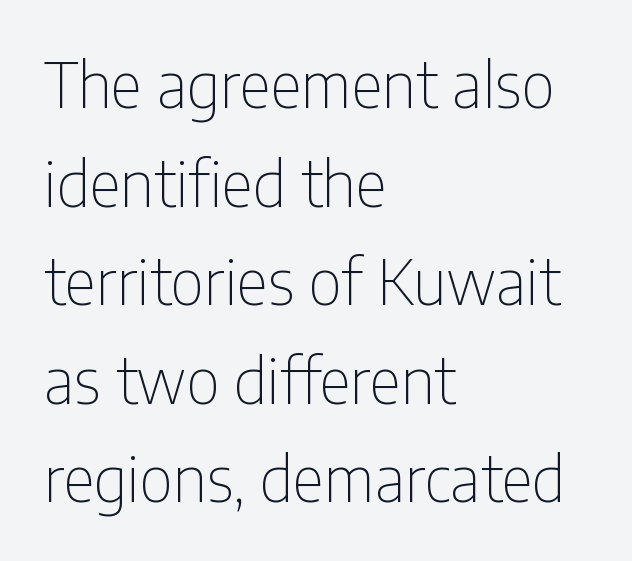
{"serif": "no", "italic": "no", "bold": "no", "weight": "thin", "width": "condensed", "stroke_contrast": "low", "x_height": "medium", "monospaced": "no", "underline": "no", "align": "left", "line_spacing": "normal", "line_spacing_ratio": 1.59, "letter_spacing": "normal", "letter_spacing_em": 0.0, "glyph_px": 62}
